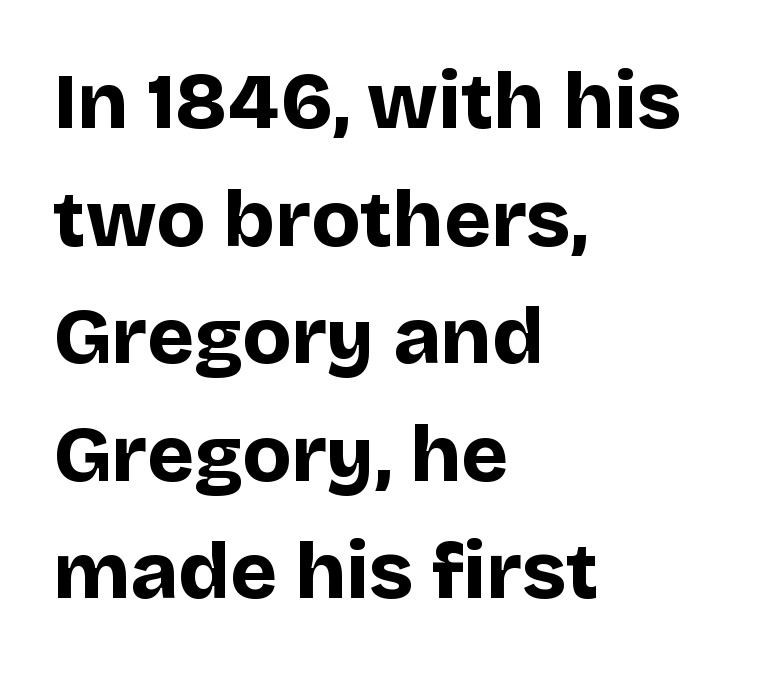
All the whitespace from short lines collects on the right. In terms of posture, this sample is upright. Each glyph is drawn with heavy, bold strokes. Here the designer chose a conventional face with non-uniform glyph widths. Evenly set lines give the paragraph a standard silhouette.
